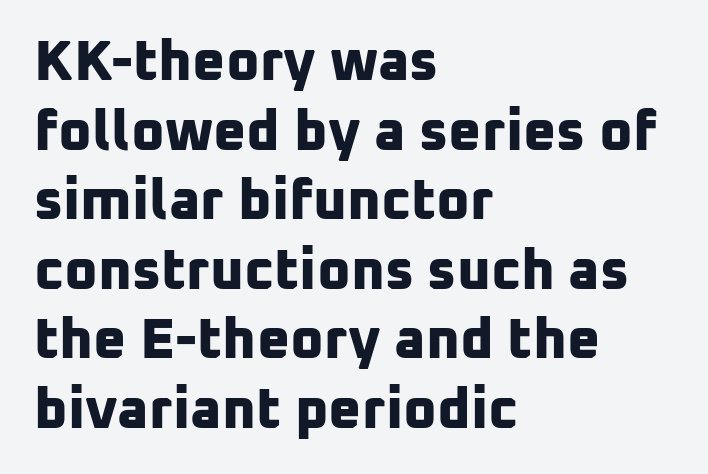
You could not count columns in this text — the font is proportionally spaced. Clear beneath every line of the passage. The typesetting leans heavy: a genuine bold. Leftover space on each line is placed entirely after the last word. The face used here is rendered with its standard letterfit.
